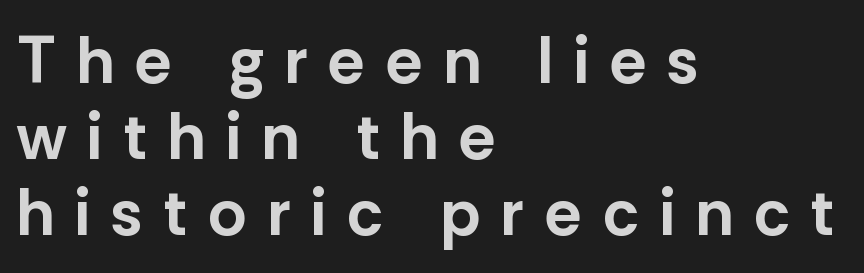
The image shows 66 px bold sans-serif type, upright; set left-aligned, tight line spacing (1.15x), unusually wide letter spacing (+0.32 em), not underlined; low stroke contrast and a medium x-height.
